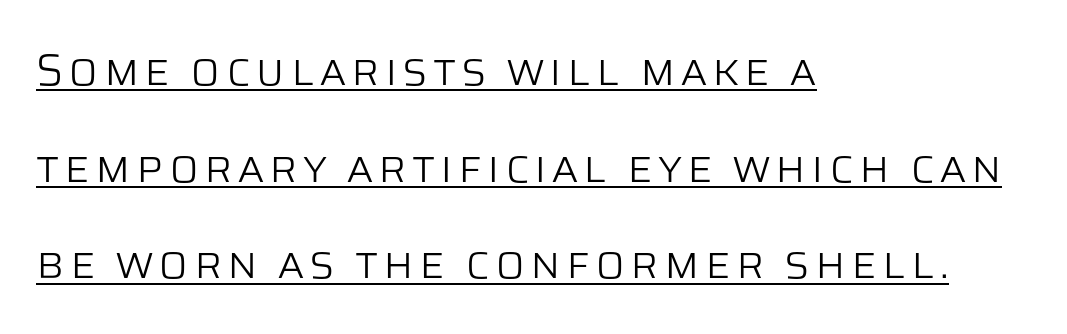
{"serif": "no", "italic": "no", "bold": "no", "weight": "light", "width": "normal", "stroke_contrast": "low", "x_height": "large", "monospaced": "no", "underline": "yes", "align": "left", "line_spacing": "loose", "line_spacing_ratio": 2.25, "glyph_px": 43}
